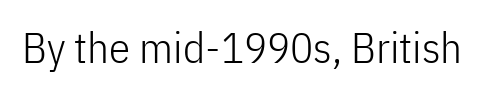
The image shows 43 px light, condensed sans-serif type, upright; set normal letter spacing, not underlined; low stroke contrast and a medium x-height.
